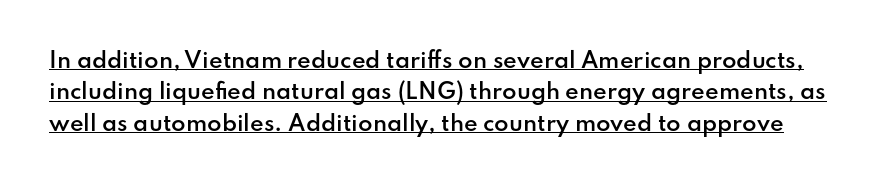
The image shows 21 px text type, upright; set normal line spacing (1.5x), normal letter spacing, underlined.
